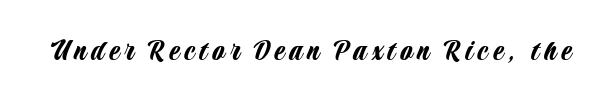
Q: Is the text italic (slanted)? A: Yes.
Q: Is the typeface a serif or a sans-serif typeface? A: Sans-serif.
Q: Is the text underlined? A: No.
Q: Width (condensed, normal, or wide)? A: Condensed.
Q: Stroke contrast? A: Low.
Q: x-height? A: Large.
Q: Monospaced? A: No.
